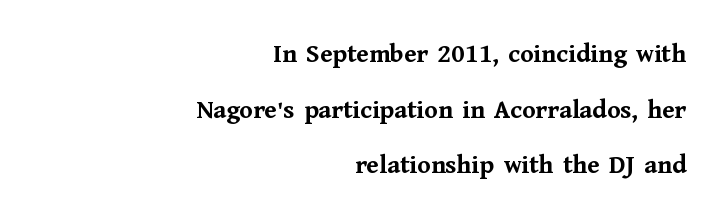
{"italic": "no", "bold": "yes", "underline": "no", "align": "right", "line_spacing": "loose", "line_spacing_ratio": 2.06, "letter_spacing": "normal", "letter_spacing_em": 0.0, "glyph_px": 27}
